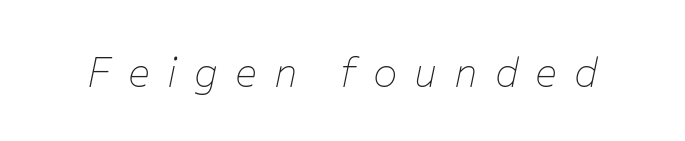
{"italic": "yes", "lean": "right", "slant_degrees": 12, "bold": "no", "weight": "thin", "width": "normal", "stroke_contrast": "low", "x_height": "medium", "monospaced": "no", "underline": "no", "letter_spacing": "wide", "letter_spacing_em": 0.42, "glyph_px": 41}
